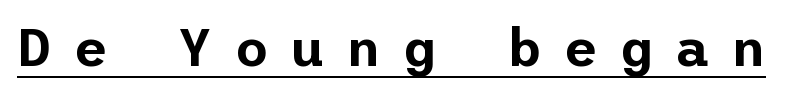
The image shows 53 px sans-serif type, upright; set unusually wide letter spacing (+0.41 em), underlined; low stroke contrast and a medium x-height.
